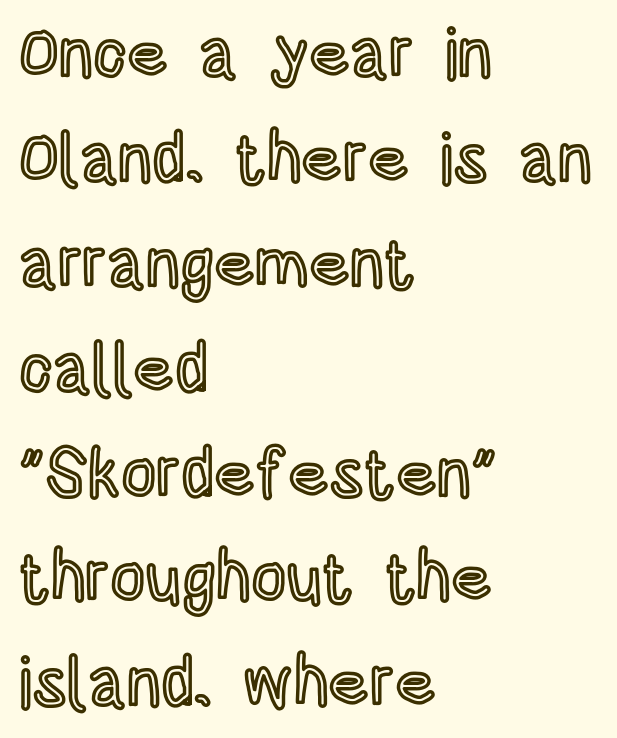
A roman cut, with each character standing at attention. Letters rest on an invisible, unmarked baseline. Looks like regular typesetting: each glyph gets only the width it needs. These lines stack with their left ends in a neat column.
